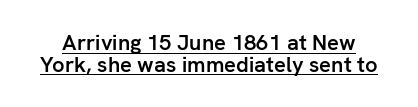
{"italic": "no", "bold": "semi", "underline": "yes", "line_spacing": "tight", "line_spacing_ratio": 0.98, "letter_spacing": "normal", "letter_spacing_em": 0.0, "glyph_px": 22}
